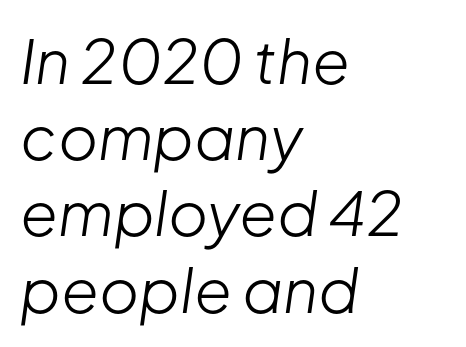
Quick note: interline space is typical. The zone under the glyphs is completely vacant. The lines are quadded left. Does the lettering tilt? It does — this is italic. These glyphs show unthickened strokes, regular width or finer. Nothing unusual about the tracking: characters are spaced as the font intends.
